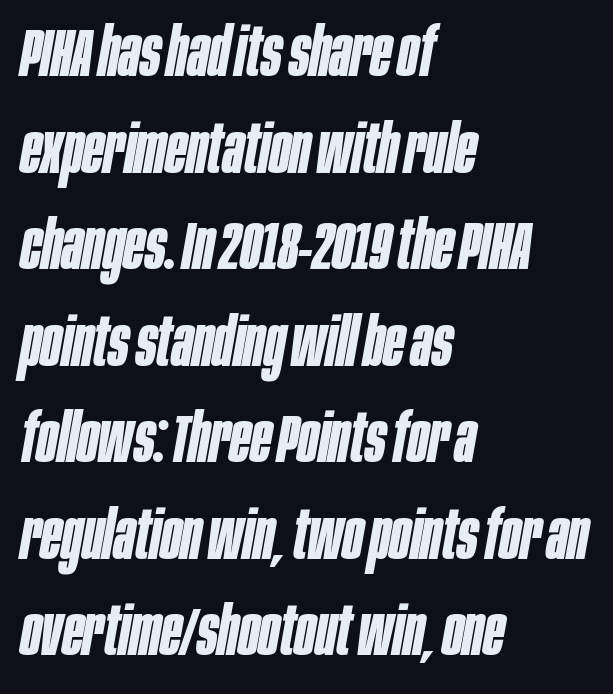
The image shows 68 px bold, condensed type, italic (leaning right); set left-aligned, normal line spacing (1.42x), normal letter spacing, not underlined; low stroke contrast and a large x-height.
